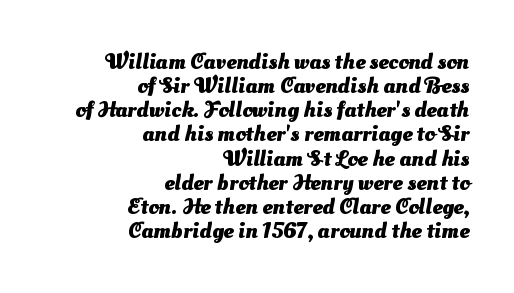
{"bold": "yes", "underline": "no", "align": "right", "line_spacing": "tight", "line_spacing_ratio": 1.05, "letter_spacing": "normal", "letter_spacing_em": 0.0, "glyph_px": 23}
